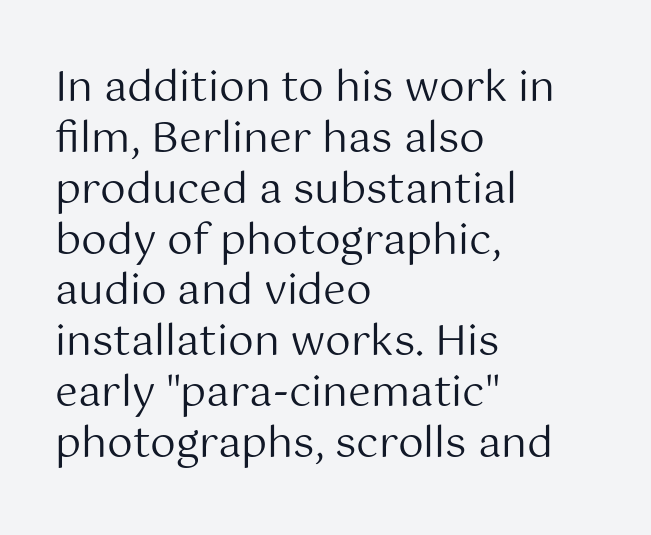
Look at the tracking — it's just the regular setting, nothing added. Weight: regular or lighter. Designer's note — italics off, roman on. Typographically, this falls in the sans-serif category. Decoration check: the copy has no underline.
